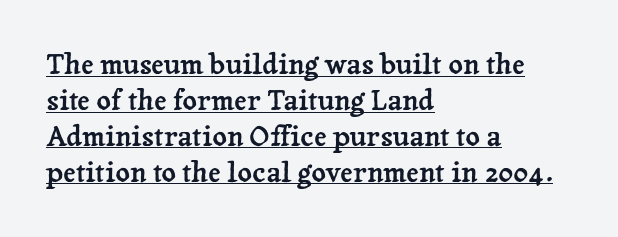
Q: Is the text italic (slanted)? A: No, it is upright.
Q: Is the typeface a serif or a sans-serif typeface? A: Serif.
Q: Is the text underlined? A: Yes.
Q: How is the paragraph aligned? A: Left-aligned.
Q: Is the spacing between letters normal or unusually wide? A: Normal.
Q: Is the spacing between lines tight, normal or loose? A: Normal.
Q: Width (condensed, normal, or wide)? A: Normal.
Q: Stroke contrast? A: Low.
Q: x-height? A: Medium.
Q: Monospaced? A: No.
